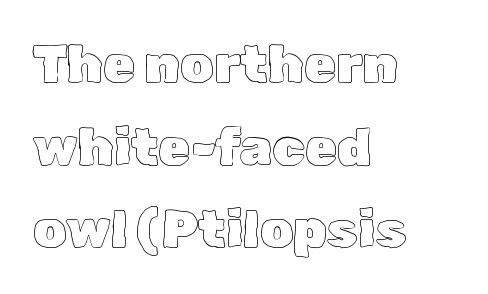
A clean baseline with only descenders dipping below it. This sample keeps an unexceptional amount of space between lines. The passage shown is typed in a proportional face where columns would drift. In terms of letterspacing, this is plain default setting.
